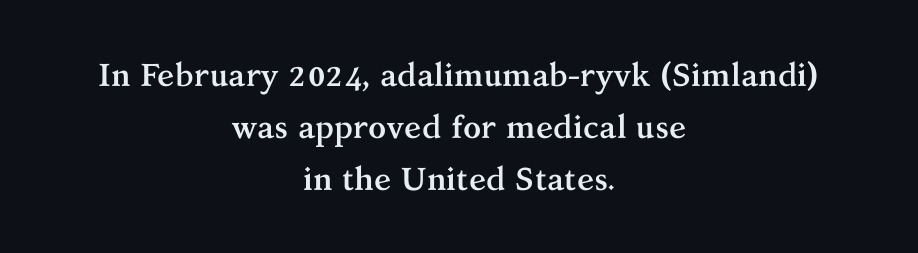
The image shows 32 px semibold serif type, upright; set centered, normal line spacing (1.62x), normal letter spacing, not underlined; medium stroke contrast and a medium x-height.
